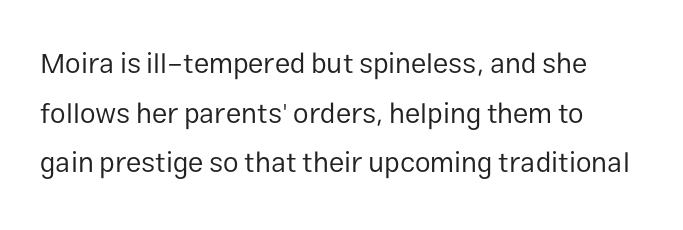
The image shows 28 px regular-weight sans-serif type, upright; set line spacing 1.77x, normal letter spacing, not underlined; low stroke contrast and a medium x-height.
